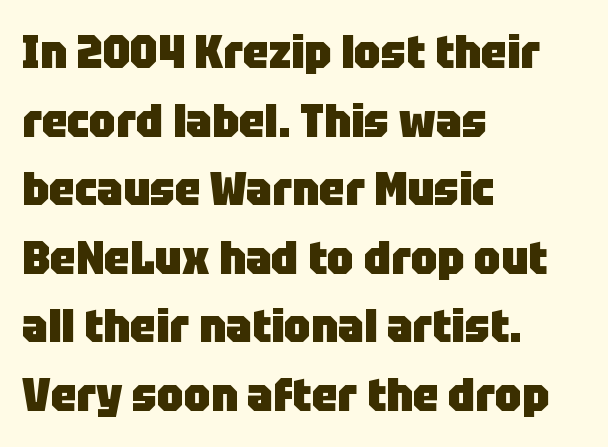
{"serif": "no", "italic": "no", "bold": "yes", "weight": "heavy", "width": "normal", "stroke_contrast": "low", "x_height": "large", "monospaced": "no", "underline": "no", "align": "left", "line_spacing": "normal", "line_spacing_ratio": 1.49, "letter_spacing": "normal", "letter_spacing_em": 0.0, "glyph_px": 46}
